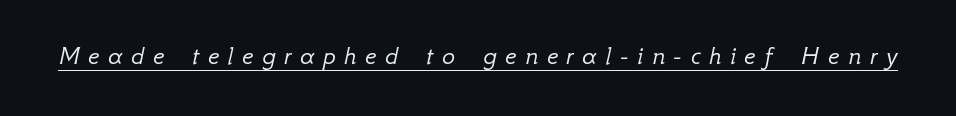
The image shows 27 px text type, italic (leaning right); set unusually wide letter spacing (+0.32 em), underlined.
